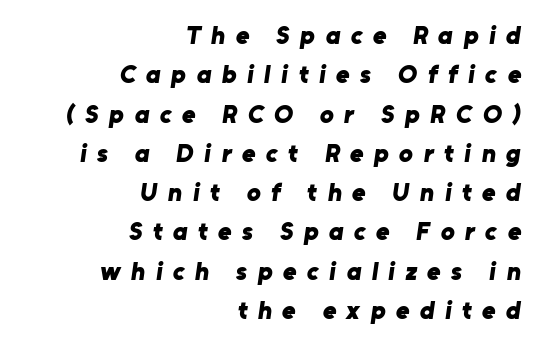
Q: Is the text bold? A: Yes.
Q: Is the text underlined? A: No.
Q: How is the paragraph aligned? A: Right-aligned.
Q: Is the spacing between letters normal or unusually wide? A: Unusually wide.
Q: Is the spacing between lines tight, normal or loose? A: Normal.
